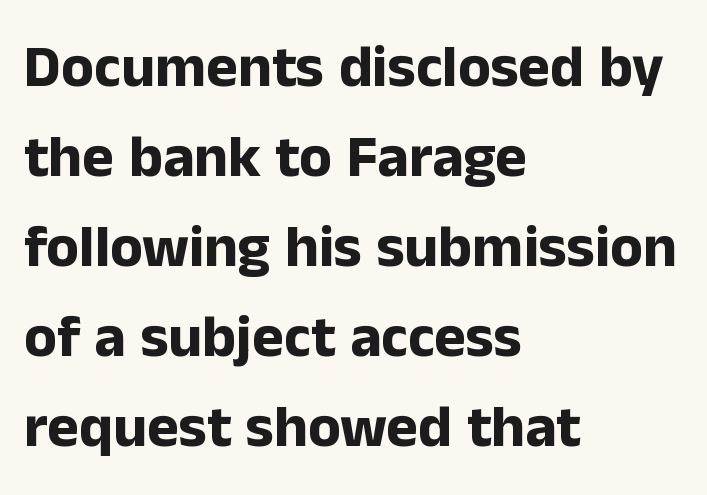
{"serif": "no", "italic": "no", "bold": "yes", "weight": "bold", "width": "normal", "stroke_contrast": "low", "x_height": "medium", "monospaced": "no", "underline": "no", "align": "left", "line_spacing": "normal", "line_spacing_ratio": 1.5, "letter_spacing": "normal", "letter_spacing_em": 0.0, "glyph_px": 60}
